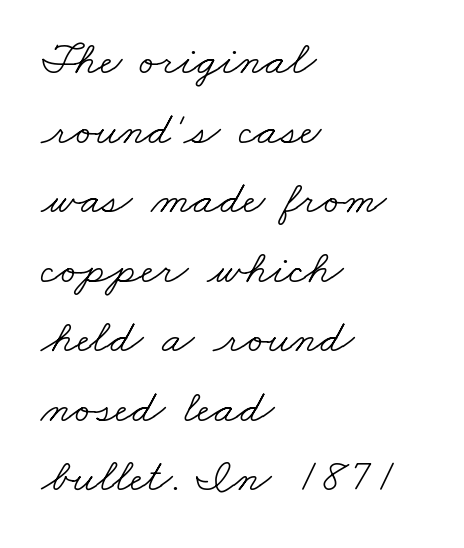
Q: Is the text bold? A: No.
Q: Is the typeface a serif or a sans-serif typeface? A: Serif.
Q: Is the text underlined? A: No.
Q: How is the paragraph aligned? A: Left-aligned.
Q: Is the spacing between letters normal or unusually wide? A: Normal.
Q: Is the spacing between lines tight, normal or loose? A: Normal.
Q: Width (condensed, normal, or wide)? A: Wide.
Q: Stroke contrast? A: Low.
Q: x-height? A: Small.
Q: Monospaced? A: No.
